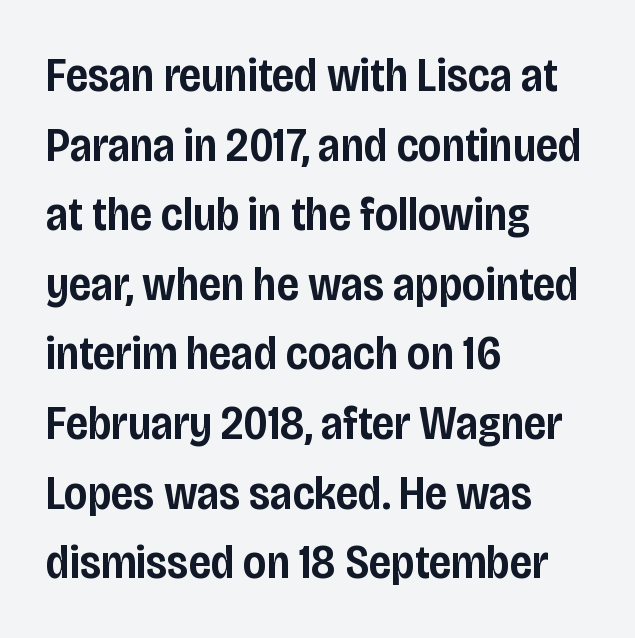
Q: Is the text bold? A: Semi-bold.
Q: Is the text italic (slanted)? A: No, it is upright.
Q: Is the typeface a serif or a sans-serif typeface? A: Sans-serif.
Q: Is the text underlined? A: No.
Q: How is the paragraph aligned? A: Left-aligned.
Q: Is the spacing between letters normal or unusually wide? A: Normal.
Q: Is the spacing between lines tight, normal or loose? A: Normal.
Q: Width (condensed, normal, or wide)? A: Condensed.
Q: Stroke contrast? A: Low.
Q: x-height? A: Large.
Q: Monospaced? A: No.
